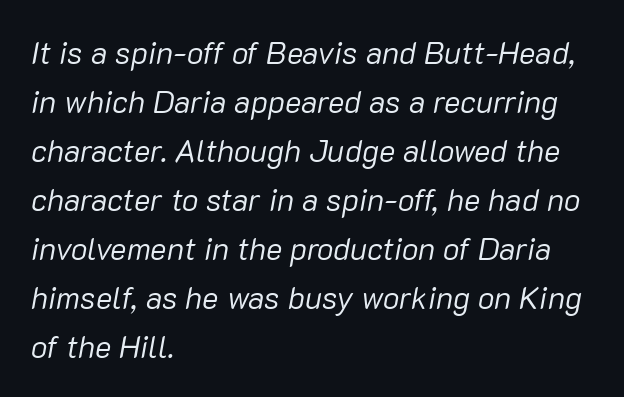
Q: Is the text bold? A: No.
Q: Is the text italic (slanted)? A: Yes, it leans right by about 10 degrees.
Q: Is the text underlined? A: No.
Q: How is the paragraph aligned? A: Left-aligned.
Q: Is the spacing between letters normal or unusually wide? A: Normal.
Q: Is the spacing between lines tight, normal or loose? A: Normal.
Q: Width (condensed, normal, or wide)? A: Normal.
Q: Stroke contrast? A: Low.
Q: x-height? A: Medium.
Q: Monospaced? A: No.
